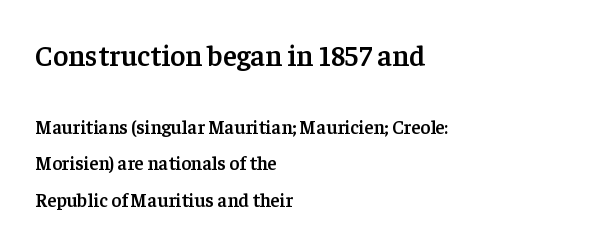
{"serif": "yes", "italic": "no", "bold": "semi", "weight": "semibold", "width": "normal", "stroke_contrast": "low", "x_height": "medium", "monospaced": "no", "underline": "no", "align": "left", "line_spacing": "loose", "line_spacing_ratio": 1.92, "letter_spacing": "normal", "letter_spacing_em": 0.0, "larger_block": "first", "size_ratio": 1.53, "glyph_px": 29}
